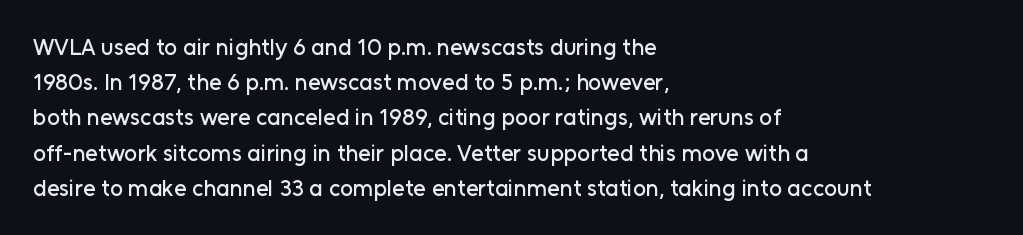
{"italic": "no", "underline": "no", "align": "left", "line_spacing": "normal", "line_spacing_ratio": 1.53, "letter_spacing": "normal", "letter_spacing_em": 0.0, "glyph_px": 23}
